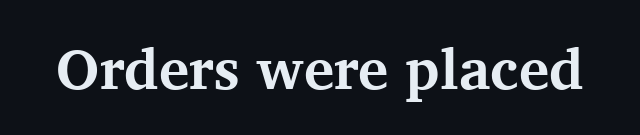
These lines were composed using upright roman letters. The passage shown is typeset with a serif family. These lines are rendered in a variable-pitch font. Caption: standard tracking, unaltered. Honestly, there is no underline to notice here at all.
